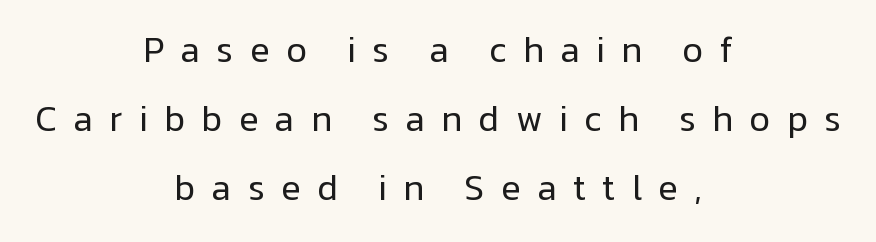
Do the characters align in a grid? No, the font is proportional. Regarding serifs, this sample does without them. Honestly, there is no underline to notice here at all. Posture: straight, roman, zero tilt.
